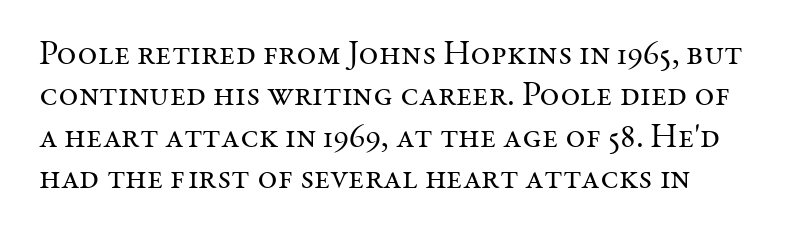
{"serif": "yes", "italic": "no", "bold": "no", "weight": "regular", "width": "normal", "stroke_contrast": "medium", "x_height": "medium", "monospaced": "no", "underline": "no", "line_spacing_ratio": 1.22, "letter_spacing": "normal", "letter_spacing_em": 0.0, "glyph_px": 34}
